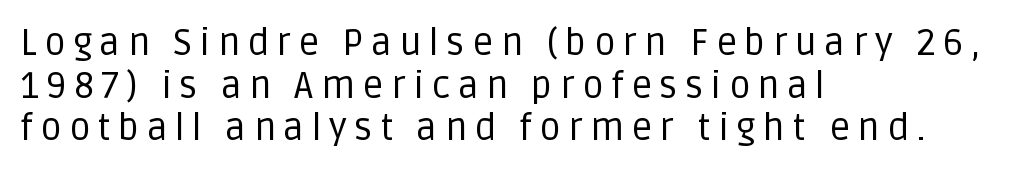
{"serif": "no", "italic": "no", "bold": "no", "weight": "regular", "width": "normal", "stroke_contrast": "low", "x_height": "large", "monospaced": "no", "underline": "no", "align": "left", "line_spacing": "tight", "line_spacing_ratio": 1.15, "letter_spacing": "wide", "letter_spacing_em": 0.2, "glyph_px": 37}
